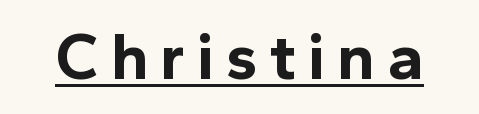
Unlike a traditional serif, this face leaves its strokes unadorned. Think of a printed novel: that variable character pitch is what you see here. The rendering uses the underline text-decoration. The glyphs have the mass of a bold cut. Is there any slant? The stems are plumb.
